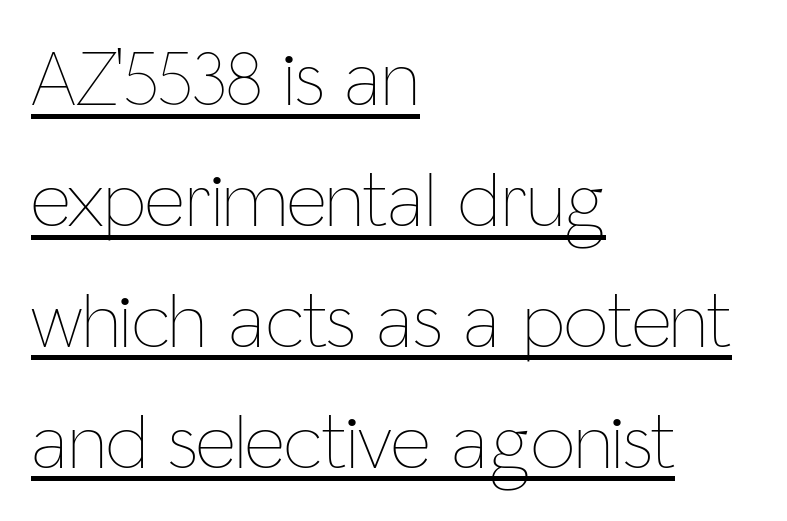
{"italic": "no", "bold": "no", "weight": "thin", "width": "condensed", "stroke_contrast": "low", "x_height": "medium", "monospaced": "no", "underline": "yes", "align": "left", "line_spacing": "normal", "line_spacing_ratio": 1.53, "letter_spacing": "normal", "letter_spacing_em": 0.0, "glyph_px": 79}
